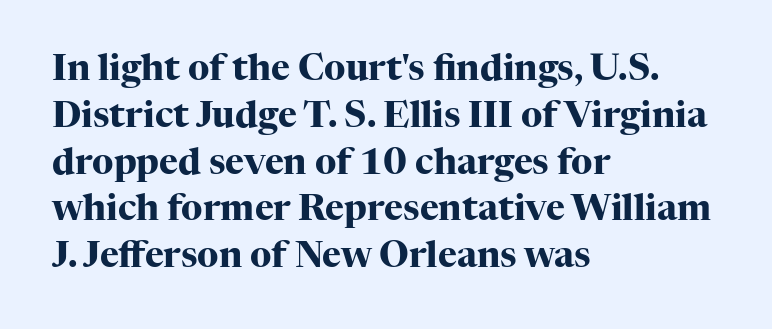
Q: Is the text bold? A: Yes.
Q: Is the text italic (slanted)? A: No, it is upright.
Q: Is the typeface a serif or a sans-serif typeface? A: Serif.
Q: Is the text underlined? A: No.
Q: How is the paragraph aligned? A: Left-aligned.
Q: Is the spacing between letters normal or unusually wide? A: Normal.
Q: Is the spacing between lines tight, normal or loose? A: Normal.
Q: Width (condensed, normal, or wide)? A: Normal.
Q: Stroke contrast? A: High.
Q: x-height? A: Medium.
Q: Monospaced? A: No.
